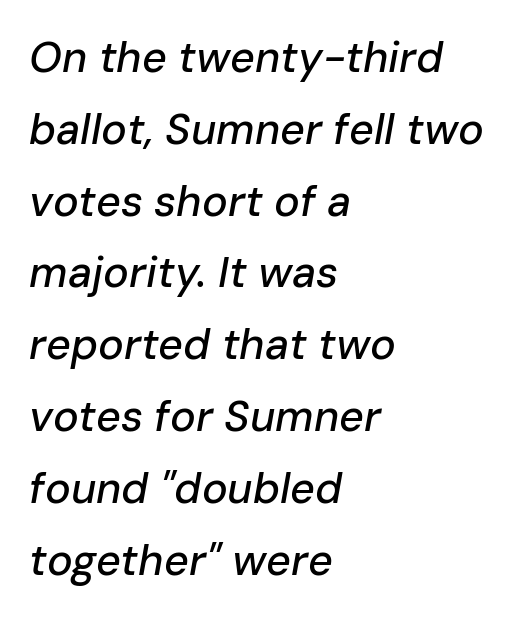
The image shows 43 px text type, italic (leaning right); set left-aligned, normal line spacing (1.67x), normal letter spacing, not underlined; low stroke contrast and a medium x-height.
